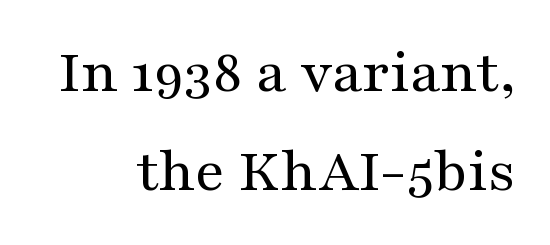
Q: Is the text bold? A: No.
Q: Is the text italic (slanted)? A: No, it is upright.
Q: Is the typeface a serif or a sans-serif typeface? A: Serif.
Q: Is the text underlined? A: No.
Q: How is the paragraph aligned? A: Right-aligned.
Q: Is the spacing between letters normal or unusually wide? A: Normal.
Q: Is the spacing between lines tight, normal or loose? A: Normal.
Q: Width (condensed, normal, or wide)? A: Wide.
Q: Stroke contrast? A: Medium.
Q: x-height? A: Medium.
Q: Monospaced? A: No.
